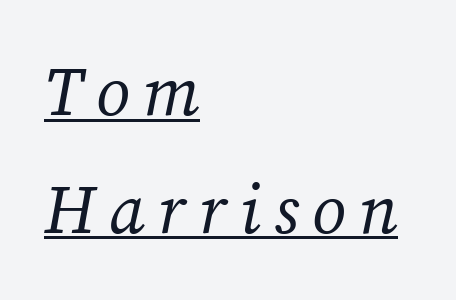
Designer's note — italics engaged. Here the designer chose a conventional face with non-uniform glyph widths. Students, observe the line beneath the letters — that is underlining. Vertical stems look standard width or narrower in stroke. Type style note: has serifs. Where is the straight margin? On the left.
